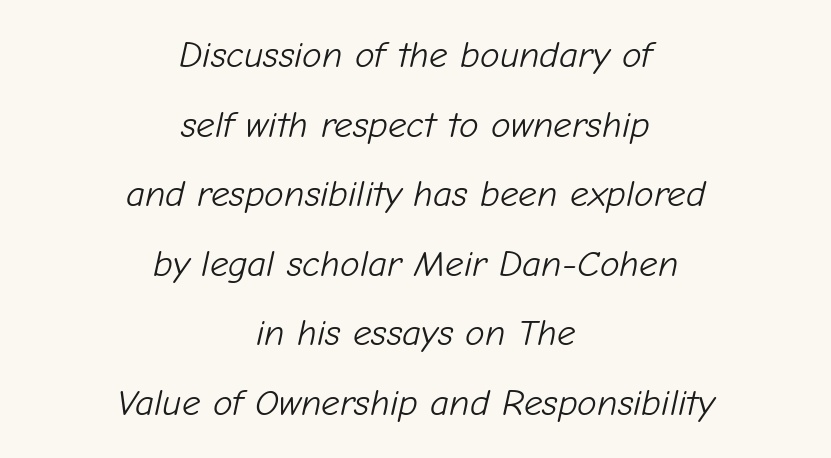
{"italic": "yes", "lean": "right", "slant_degrees": 12, "bold": "no", "weight": "light", "width": "normal", "stroke_contrast": "low", "x_height": "medium", "monospaced": "no", "underline": "no", "align": "center", "line_spacing_ratio": 1.88, "letter_spacing": "normal", "letter_spacing_em": 0.0, "glyph_px": 37}
